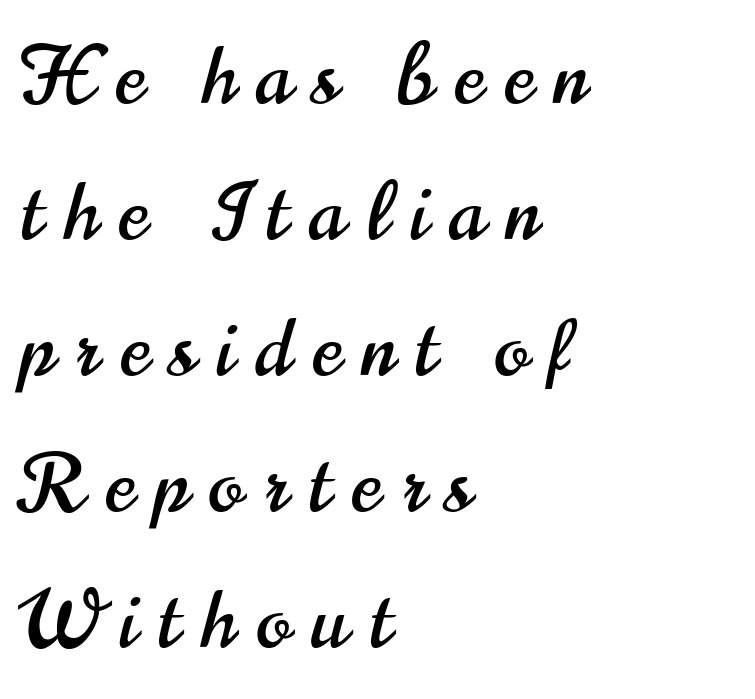
The image shows 80 px condensed sans-serif type; set left-aligned, normal line spacing (1.7x), unusually wide letter spacing (+0.26 em), not underlined; high stroke contrast and a small x-height.
